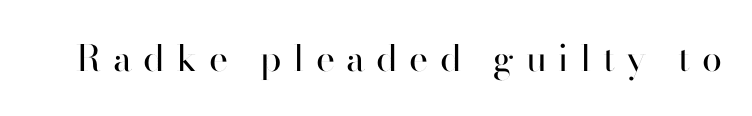
{"serif": "no", "italic": "no", "bold": "no", "weight": "regular", "width": "normal", "stroke_contrast": "high", "x_height": "small", "monospaced": "no", "underline": "no", "letter_spacing": "wide", "letter_spacing_em": 0.32, "glyph_px": 36}
